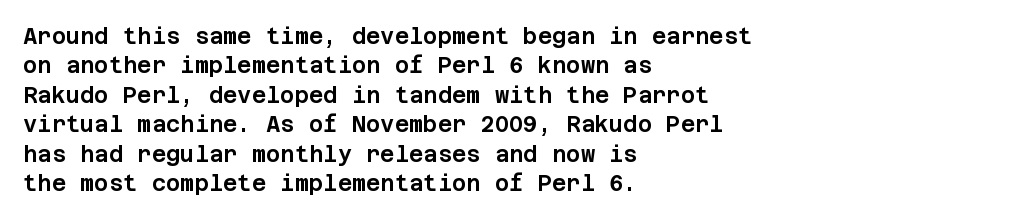
{"italic": "no", "underline": "no", "align": "left", "line_spacing": "normal", "line_spacing_ratio": 1.34, "letter_spacing": "normal", "letter_spacing_em": 0.0, "glyph_px": 22}
